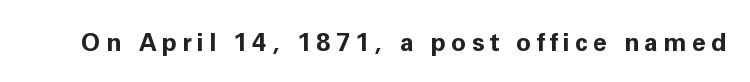
{"italic": "no", "bold": "yes", "underline": "no", "letter_spacing": "wide", "letter_spacing_em": 0.2, "glyph_px": 25}
